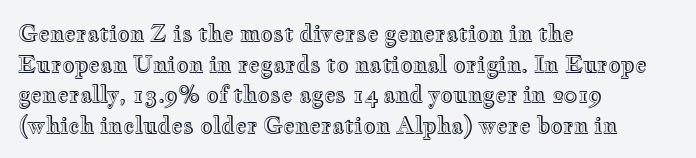
{"italic": "no", "underline": "no", "align": "left", "line_spacing": "normal", "line_spacing_ratio": 1.39, "letter_spacing": "normal", "letter_spacing_em": 0.0, "glyph_px": 22}
